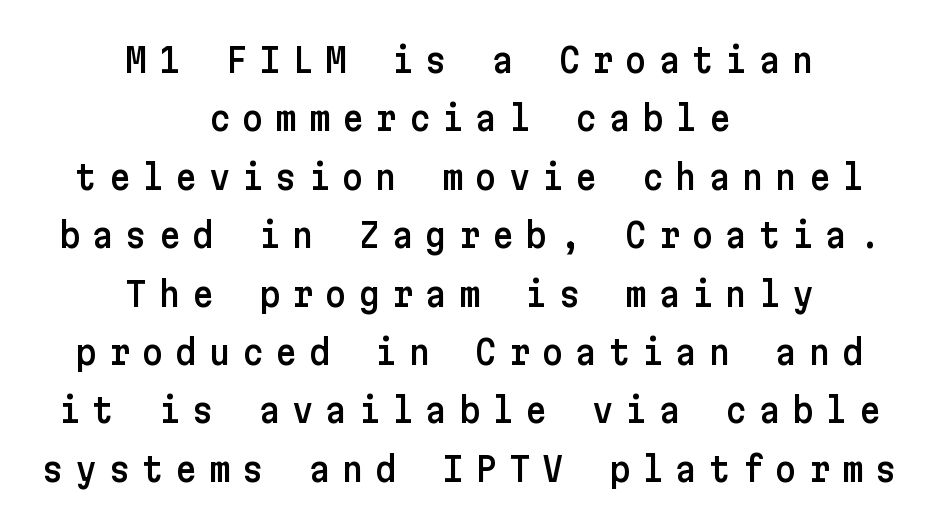
The image shows 33 px sans-serif type, upright; set centered, line spacing 1.77x, unusually wide letter spacing (+0.36 em), not underlined; low stroke contrast and a medium x-height.
